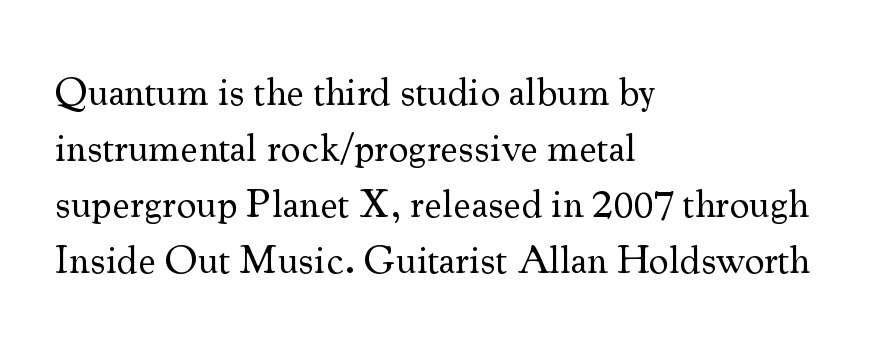
Characters remain perfectly vertical along every line. Unbolded letterforms with no extra heft. Underline: absent. Note: serifs present on the glyphs.
